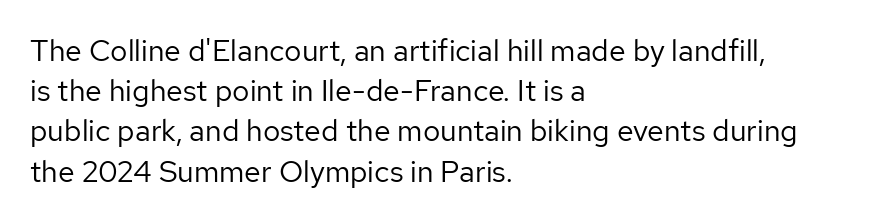
The image shows 30 px regular-weight sans-serif type, upright; set left-aligned, normal line spacing (1.34x), normal letter spacing, not underlined; low stroke contrast and a medium x-height.
